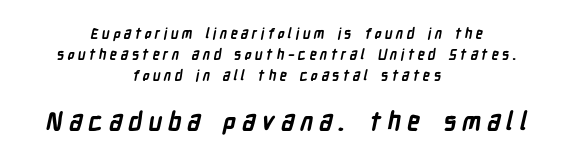
Q: Is the text bold? A: Yes.
Q: Is the text underlined? A: No.
Q: How is the paragraph aligned? A: Centered.
Q: Is the spacing between letters normal or unusually wide? A: Unusually wide.
Q: Is the spacing between lines tight, normal or loose? A: Normal.
Q: Which block of text is set in a larger size, the first (top) or the second (bottom)? A: The second (bottom) one.
